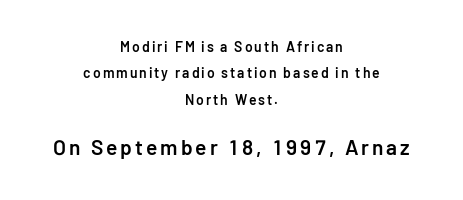
A student would notice the bottom passage is typeset larger than what precedes it. Stems and bowls a touch heavier than normal — semibold. The lines in this sample share a center point and differ in where they start and stop. Every stem runs plumb, perpendicular to the baseline.
